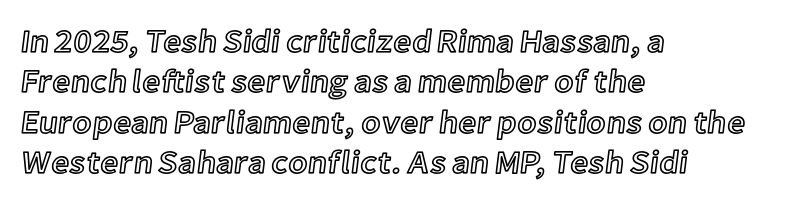
The lines are quadded left. The face used here is rendered with its standard letterfit. Underlining? Definitely not there.
